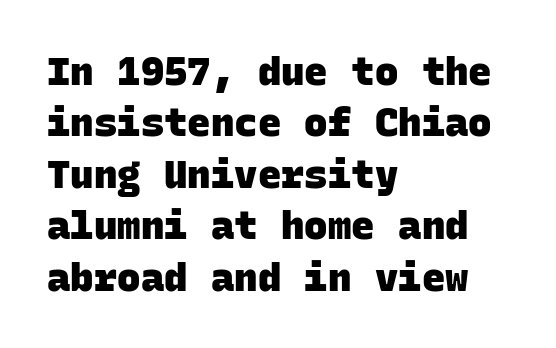
The image shows 39 px heavy sans-serif type, monospaced; set left-aligned, normal line spacing (1.32x), normal letter spacing, not underlined; low stroke contrast and a large x-height.
